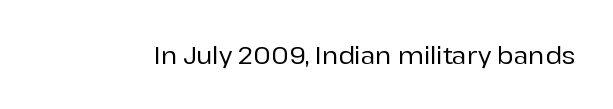
The image shows 24 px text type, upright; set normal letter spacing, not underlined.
